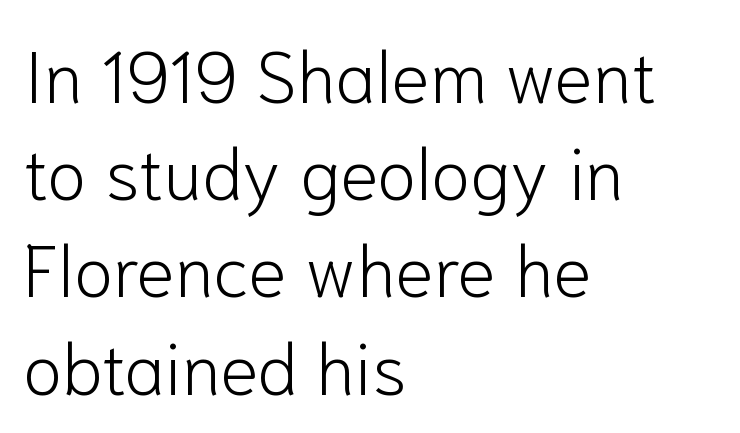
The image shows 72 px light sans-serif type, upright; set left-aligned, normal line spacing (1.35x), normal letter spacing, not underlined; low stroke contrast and a medium x-height.
